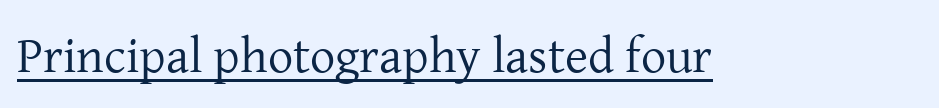
{"serif": "yes", "italic": "no", "bold": "no", "weight": "regular", "width": "normal", "stroke_contrast": "low", "x_height": "medium", "monospaced": "no", "underline": "yes", "letter_spacing": "normal", "letter_spacing_em": 0.0, "glyph_px": 50}
